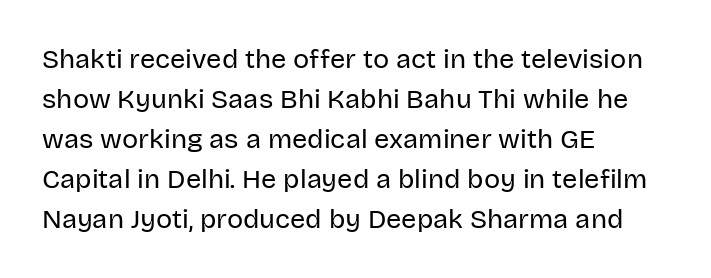
The image shows 27 px text type, upright; set left-aligned, normal line spacing (1.48x), normal letter spacing, not underlined.
